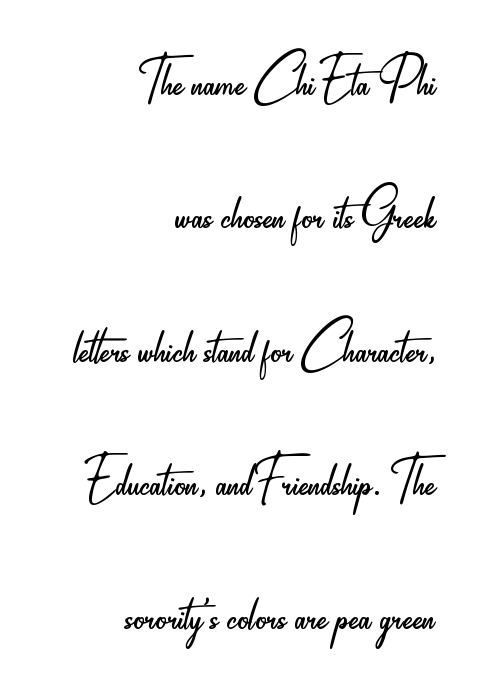
The image shows 71 px light, condensed sans-serif type; set right-aligned, line spacing 1.88x, normal letter spacing, not underlined; low stroke contrast and a small x-height.
